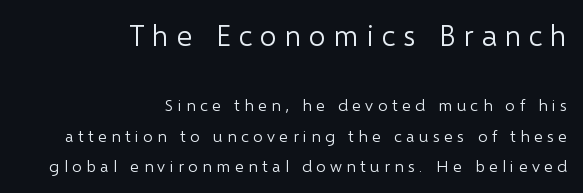
The image shows 30 px light sans-serif type, upright; set right-aligned, line spacing 1.8x, unusually wide letter spacing (+0.26 em), not underlined; the first (top) block is 1.76x larger; low stroke contrast and a medium x-height.
